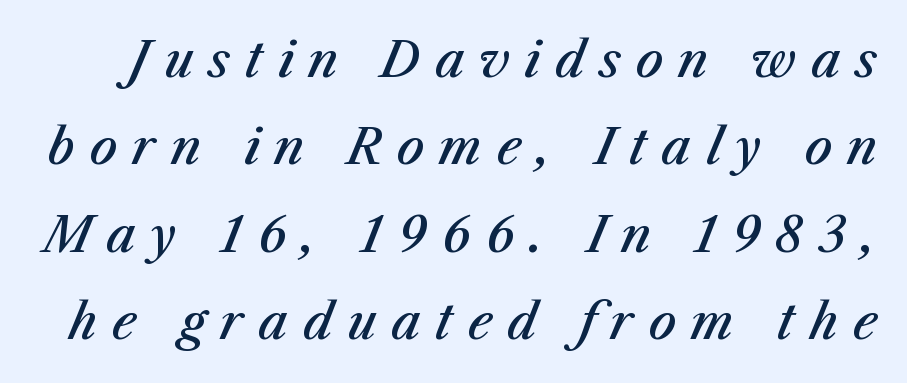
Q: Is the text bold? A: Semi-bold.
Q: Is the text italic (slanted)? A: Yes, it leans right by about 23 degrees.
Q: Is the text underlined? A: No.
Q: Is the spacing between letters normal or unusually wide? A: Unusually wide.
Q: Width (condensed, normal, or wide)? A: Normal.
Q: Stroke contrast? A: Medium.
Q: x-height? A: Medium.
Q: Monospaced? A: No.
